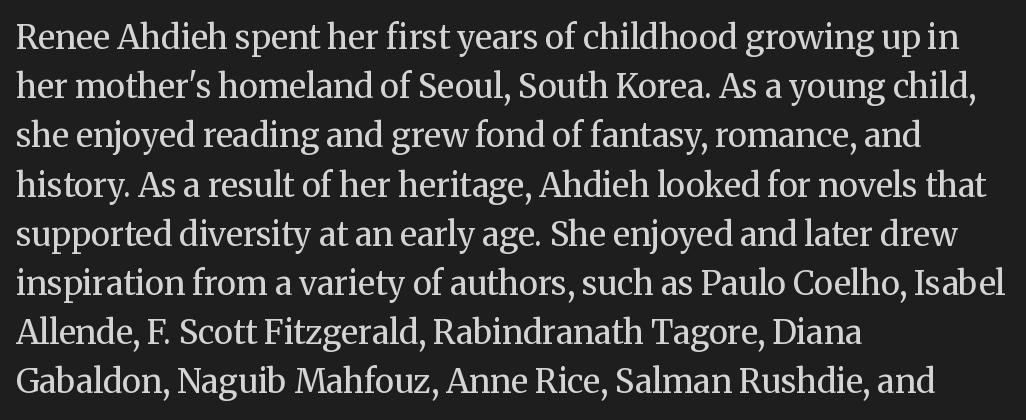
Weight: regular or lighter. Summary of vertical rhythm: regular, with standard interline spacing. The paragraph has a hard left edge and a soft right edge. Examine the stroke ends and you'll spot serifs. The rendering uses natural spacing where letterforms have individual widths.
